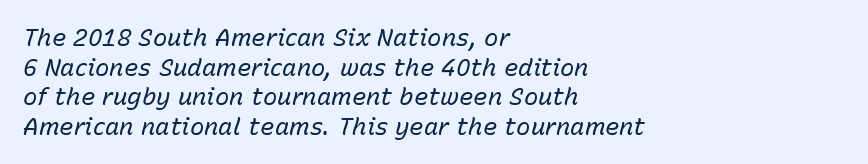
Q: Is the text bold? A: No.
Q: Is the text italic (slanted)? A: Yes, it leans right by about 15 degrees.
Q: Is the text underlined? A: No.
Q: How is the paragraph aligned? A: Left-aligned.
Q: Is the spacing between letters normal or unusually wide? A: Normal.
